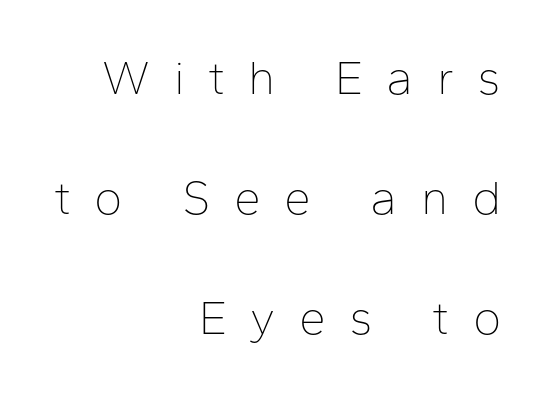
The image shows 48 px thin sans-serif type, upright; set right-aligned, loose line spacing (2.5x), unusually wide letter spacing (+0.49 em), not underlined; low stroke contrast and a medium x-height.
